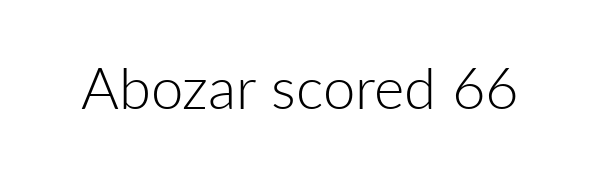
Serif or sans? Sans — the stroke terminals are bare. Has an underline been added? It has not. Do the characters align in a grid? No, the font is proportional. The type sits square on the baseline with zero lean. In terms of letterspacing, this is plain default setting.
